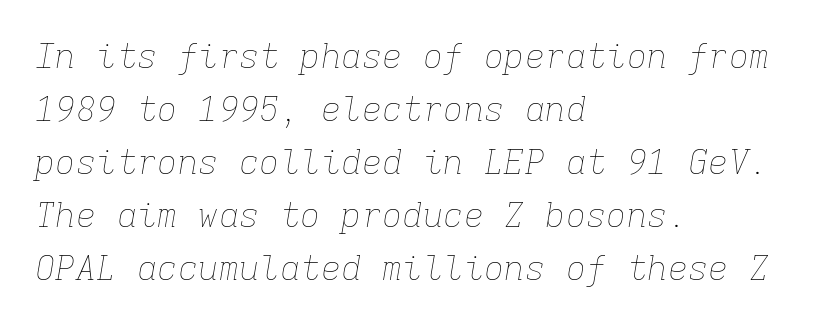
The horizontal fit of the characters is conventional and even. The text block is weighted toward the left margin, trailing off unevenly rightward. This is oblique type, the kind used for emphasis or titles. You could count columns in this text — the font is strictly monospaced. Is this a heavy cut? Hardly; it is regular or lighter. A normal amount of white space separates one row of letters from the next.
